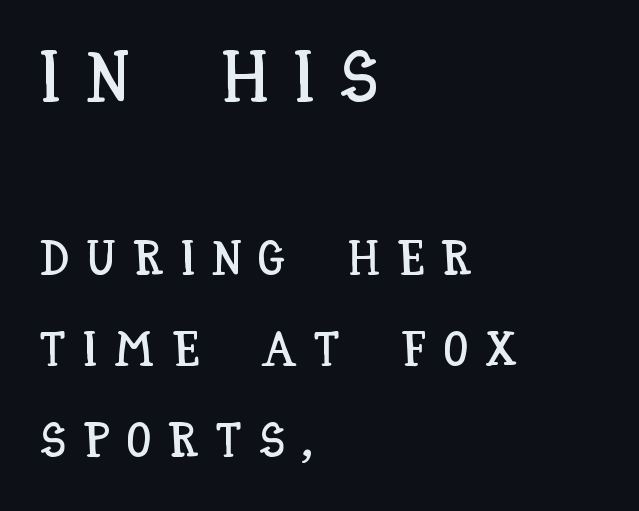
Q: Is the text italic (slanted)? A: No, it is upright.
Q: Is the text underlined? A: No.
Q: How is the paragraph aligned? A: Left-aligned.
Q: Is the spacing between letters normal or unusually wide? A: Unusually wide.
Q: Which block of text is set in a larger size, the first (top) or the second (bottom)? A: The first (top) one.
Q: Width (condensed, normal, or wide)? A: Condensed.
Q: Stroke contrast? A: Low.
Q: x-height? A: Large.
Q: Monospaced? A: No.
